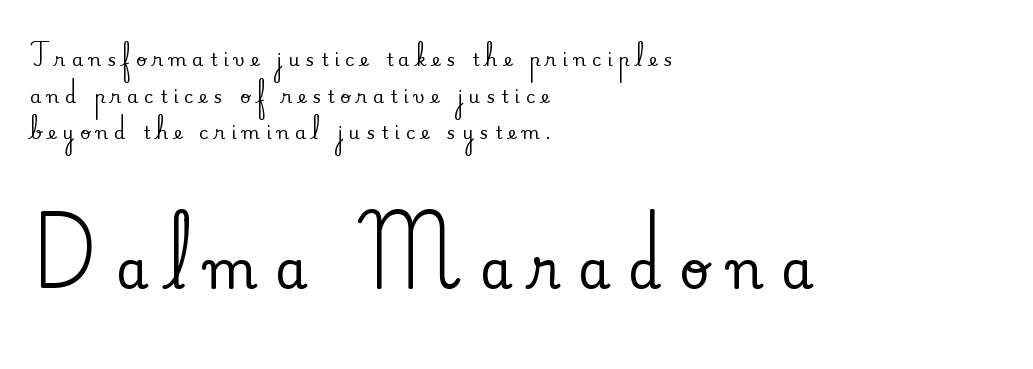
{"serif": "yes", "italic": "no", "width": "normal", "stroke_contrast": "medium", "x_height": "small", "monospaced": "no", "underline": "no", "align": "left", "line_spacing": "loose", "line_spacing_ratio": 2.04, "letter_spacing": "wide", "letter_spacing_em": 0.33, "larger_block": "second", "size_ratio": 2.94, "glyph_px": 53}
